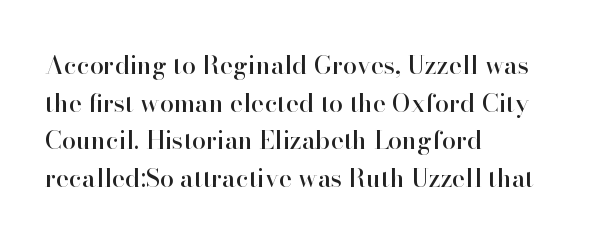
The image shows 25 px text type, upright; set left-aligned, normal line spacing (1.51x), normal letter spacing, not underlined.
